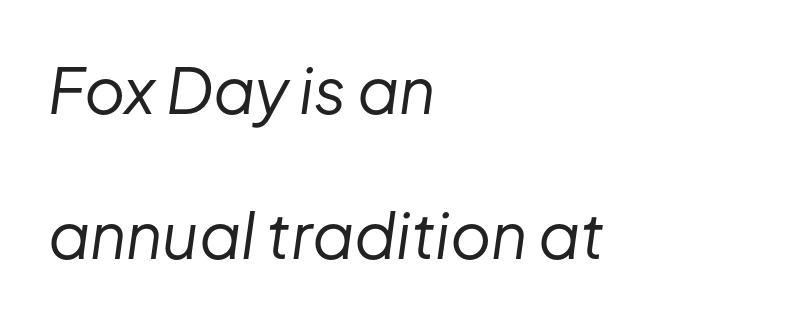
{"italic": "yes", "lean": "right", "slant_degrees": 8, "bold": "no", "weight": "regular", "width": "normal", "stroke_contrast": "low", "x_height": "medium", "monospaced": "no", "underline": "no", "align": "left", "line_spacing": "loose", "line_spacing_ratio": 2.3, "letter_spacing": "normal", "letter_spacing_em": 0.0, "glyph_px": 63}
